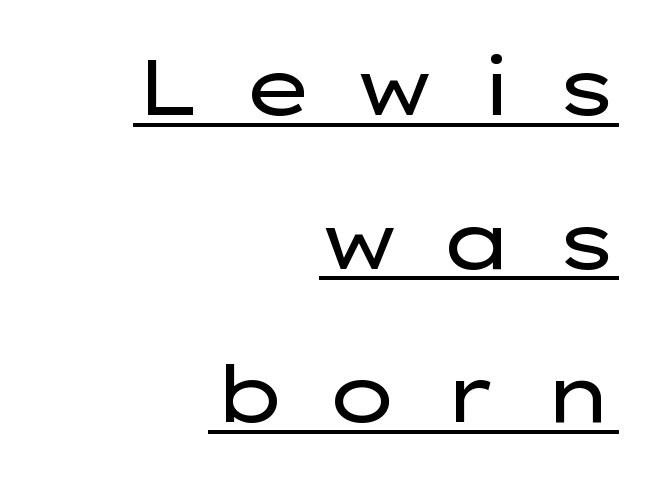
Each line ends at the same right margin while the left side varies. Underlined type. On a weight scale, this lands at 450 or below. Ordinary non-slanted type is in use.
